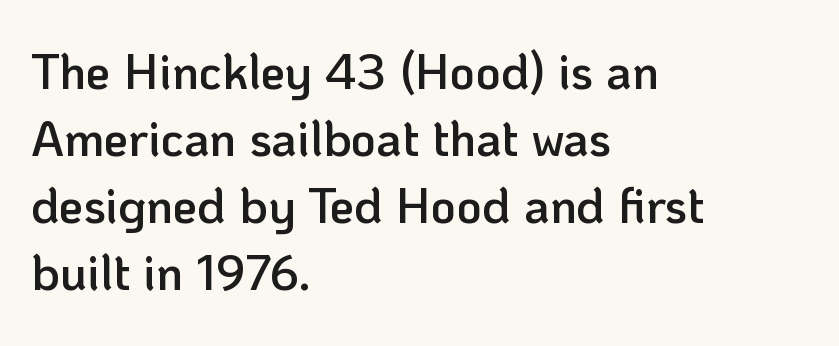
Q: Is the text bold? A: Semi-bold.
Q: Is the text italic (slanted)? A: No, it is upright.
Q: Is the typeface a serif or a sans-serif typeface? A: Sans-serif.
Q: Is the text underlined? A: No.
Q: How is the paragraph aligned? A: Left-aligned.
Q: Is the spacing between letters normal or unusually wide? A: Normal.
Q: Is the spacing between lines tight, normal or loose? A: Normal.
Q: Width (condensed, normal, or wide)? A: Normal.
Q: Stroke contrast? A: Low.
Q: x-height? A: Medium.
Q: Monospaced? A: No.
